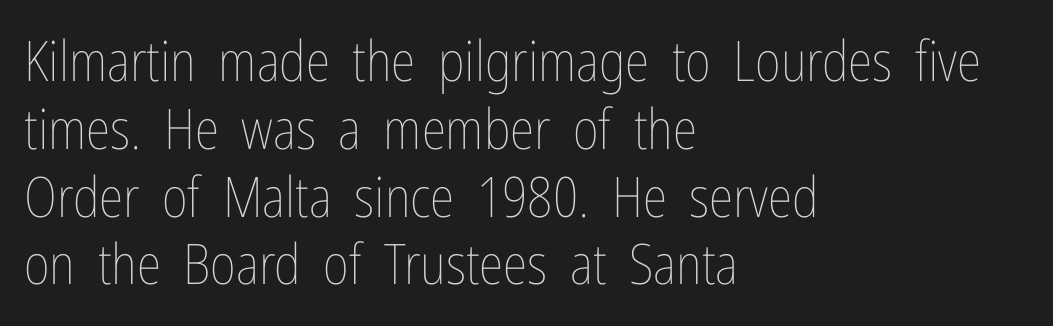
{"italic": "no", "bold": "no", "weight": "thin", "width": "condensed", "stroke_contrast": "low", "x_height": "medium", "monospaced": "no", "underline": "no", "align": "left", "line_spacing_ratio": 1.21, "letter_spacing": "normal", "letter_spacing_em": 0.0, "glyph_px": 56}
